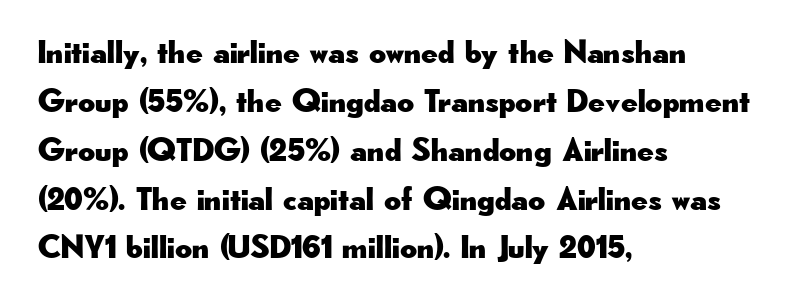
The image shows 33 px wide sans-serif type, upright; set left-aligned, normal line spacing (1.48x), normal letter spacing, not underlined; low stroke contrast and a small x-height.
